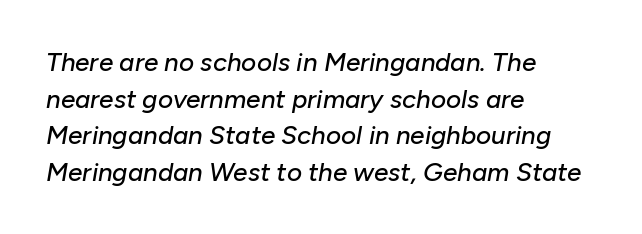
The image shows 26 px text type, italic (leaning right); set left-aligned, normal line spacing (1.41x), normal letter spacing, not underlined.
